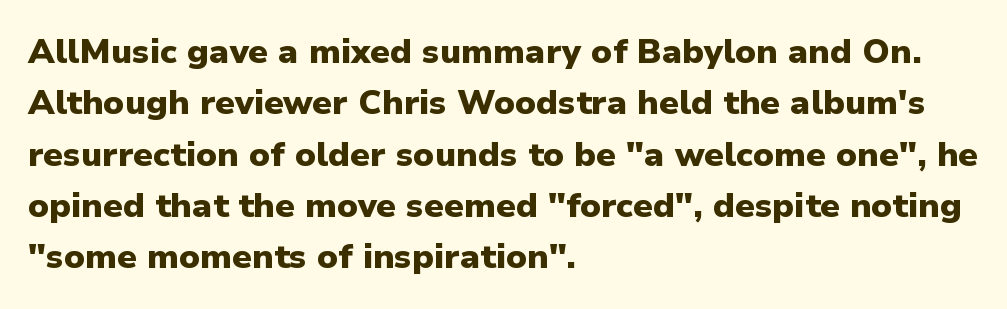
The image shows 34 px heavy sans-serif type, upright; set left-aligned, normal line spacing (1.51x), normal letter spacing, not underlined; low stroke contrast and a medium x-height.
